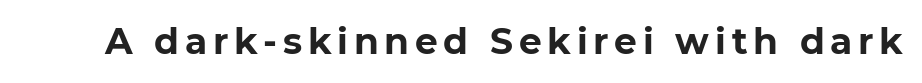
{"serif": "no", "italic": "no", "bold": "yes", "weight": "bold", "width": "normal", "stroke_contrast": "low", "x_height": "medium", "monospaced": "no", "underline": "no", "glyph_px": 36}
